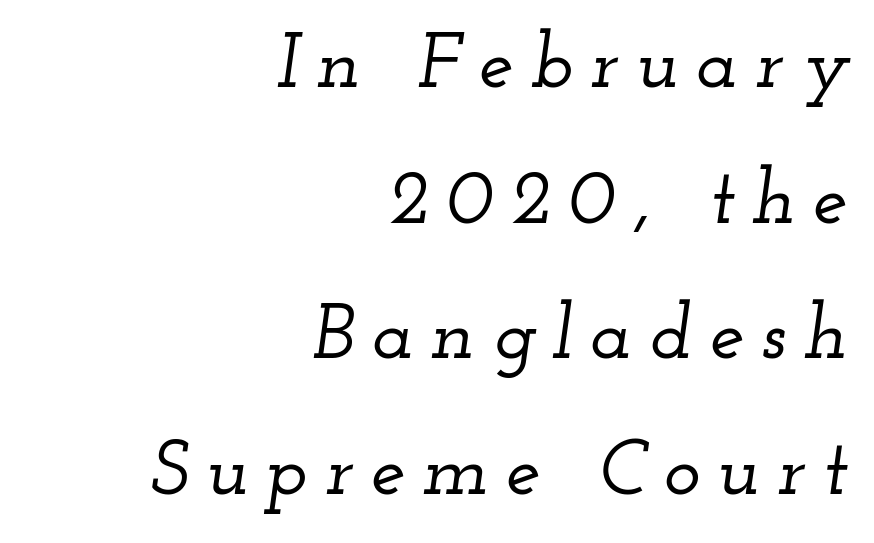
Q: Is the text italic (slanted)? A: Yes, it leans right by about 12 degrees.
Q: Is the typeface a serif or a sans-serif typeface? A: Serif.
Q: Is the text underlined? A: No.
Q: How is the paragraph aligned? A: Right-aligned.
Q: Is the spacing between letters normal or unusually wide? A: Unusually wide.
Q: Width (condensed, normal, or wide)? A: Wide.
Q: Stroke contrast? A: Low.
Q: x-height? A: Small.
Q: Monospaced? A: No.
